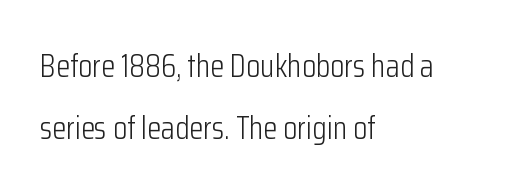
{"serif": "no", "italic": "no", "bold": "no", "weight": "light", "width": "condensed", "stroke_contrast": "low", "x_height": "medium", "monospaced": "no", "underline": "no", "align": "left", "line_spacing": "loose", "line_spacing_ratio": 1.94, "letter_spacing": "normal", "letter_spacing_em": 0.0, "glyph_px": 32}
